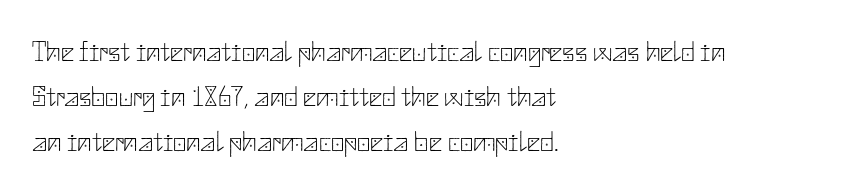
The image shows 29 px thin sans-serif type, upright; set left-aligned, normal line spacing (1.55x), normal letter spacing, not underlined; low stroke contrast and a small x-height.
